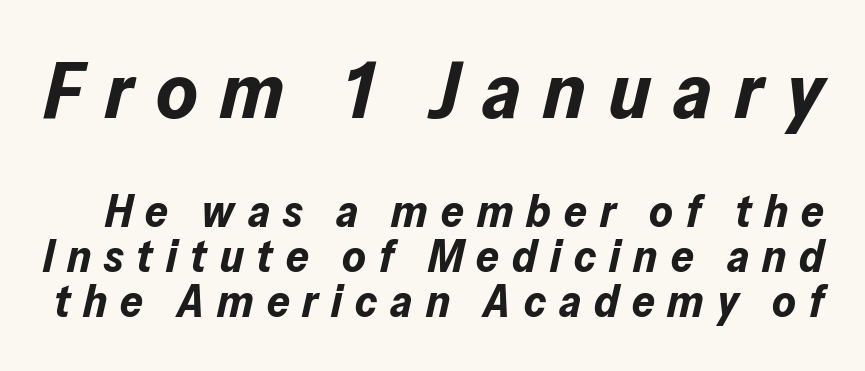
{"italic": "yes", "lean": "right", "slant_degrees": 13, "bold": "yes", "weight": "bold", "width": "normal", "stroke_contrast": "low", "x_height": "medium", "monospaced": "no", "underline": "no", "line_spacing": "tight", "line_spacing_ratio": 1.0, "letter_spacing": "wide", "letter_spacing_em": 0.29, "larger_block": "first", "size_ratio": 1.76, "glyph_px": 79}
